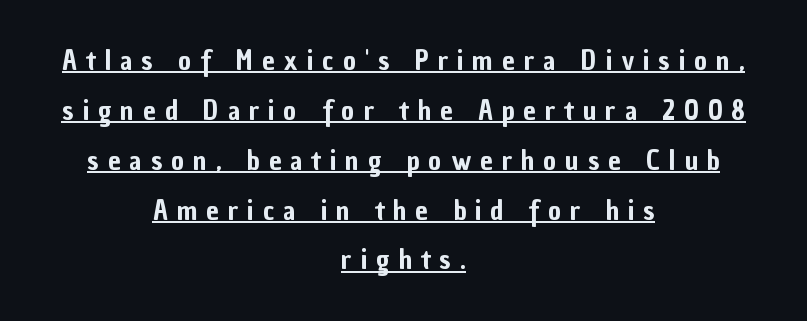
Q: Is the text italic (slanted)? A: No, it is upright.
Q: Is the typeface a serif or a sans-serif typeface? A: Sans-serif.
Q: Is the text underlined? A: Yes.
Q: How is the paragraph aligned? A: Centered.
Q: Is the spacing between letters normal or unusually wide? A: Unusually wide.
Q: Width (condensed, normal, or wide)? A: Condensed.
Q: Stroke contrast? A: Low.
Q: x-height? A: Medium.
Q: Monospaced? A: No.
